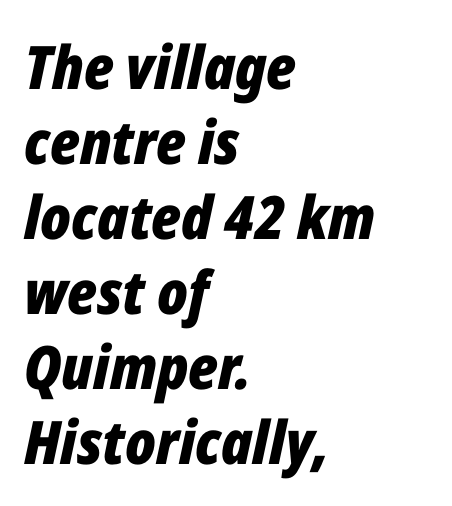
Q: Is the text bold? A: Yes.
Q: Is the text italic (slanted)? A: Yes, it leans right by about 12 degrees.
Q: Is the text underlined? A: No.
Q: How is the paragraph aligned? A: Left-aligned.
Q: Is the spacing between letters normal or unusually wide? A: Normal.
Q: Is the spacing between lines tight, normal or loose? A: Normal.
Q: Width (condensed, normal, or wide)? A: Condensed.
Q: Stroke contrast? A: Low.
Q: x-height? A: Medium.
Q: Monospaced? A: No.
